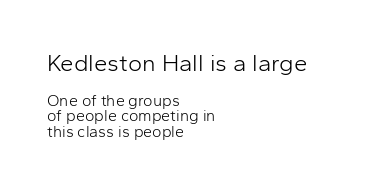
The letters sit at their default tracking, neither squeezed nor spread. Is this a heavy cut? Hardly; it is regular or lighter. The gap between lines stays unmarked. How would I describe the line gaps? Narrow and economical. Whoever set this made the first block the dominant, larger element.
